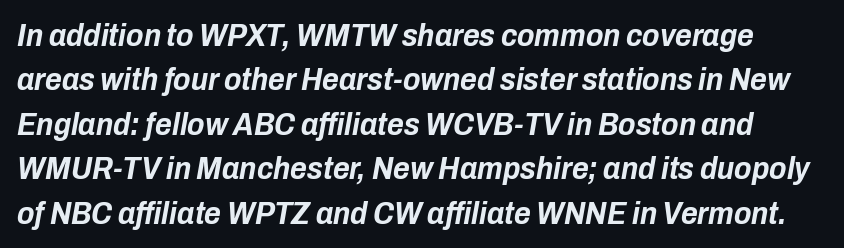
The glyphs look as if they've been sheared to an angle. The letters sit at their default tracking, neither squeezed nor spread. Students, this is bold: see how much ink each stroke carries. A typesetter would call this proportional, since set widths differ per character. Quick note: interline space is typical.
